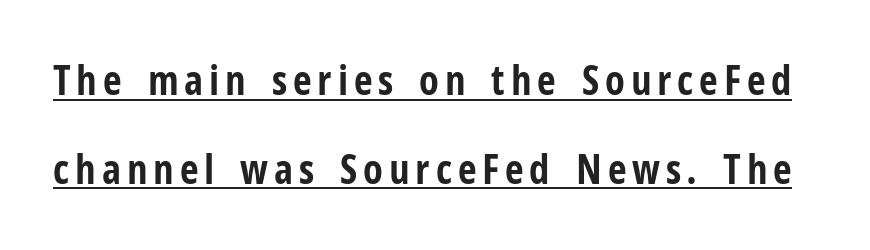
Q: Is the text bold? A: Yes.
Q: Is the text italic (slanted)? A: No, it is upright.
Q: Is the typeface a serif or a sans-serif typeface? A: Sans-serif.
Q: Is the text underlined? A: Yes.
Q: Is the spacing between lines tight, normal or loose? A: Loose.
Q: Width (condensed, normal, or wide)? A: Condensed.
Q: Stroke contrast? A: Low.
Q: x-height? A: Medium.
Q: Monospaced? A: No.
